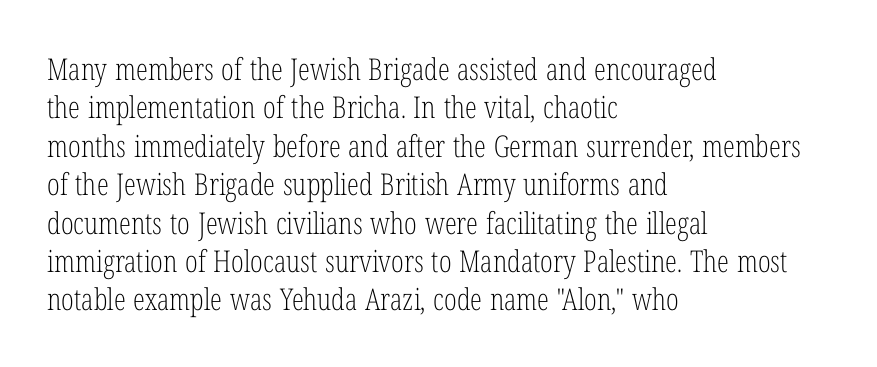
{"serif": "yes", "italic": "no", "bold": "no", "weight": "light", "width": "condensed", "stroke_contrast": "low", "x_height": "medium", "monospaced": "no", "underline": "no", "align": "left", "line_spacing": "normal", "line_spacing_ratio": 1.28, "letter_spacing": "normal", "letter_spacing_em": 0.0, "glyph_px": 30}
